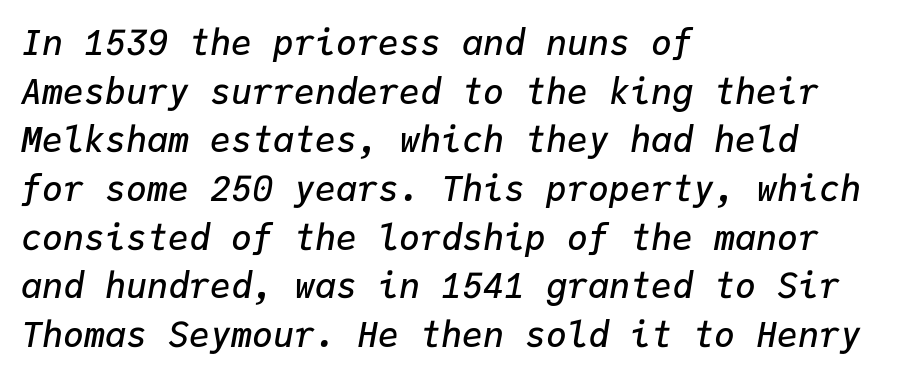
Q: Is the text bold? A: Semi-bold.
Q: Is the text italic (slanted)? A: Yes, it leans right by about 9 degrees.
Q: Is the text underlined? A: No.
Q: How is the paragraph aligned? A: Left-aligned.
Q: Is the spacing between letters normal or unusually wide? A: Normal.
Q: Is the spacing between lines tight, normal or loose? A: Normal.
Q: Width (condensed, normal, or wide)? A: Normal.
Q: Stroke contrast? A: Low.
Q: x-height? A: Medium.
Q: Monospaced? A: Yes.
